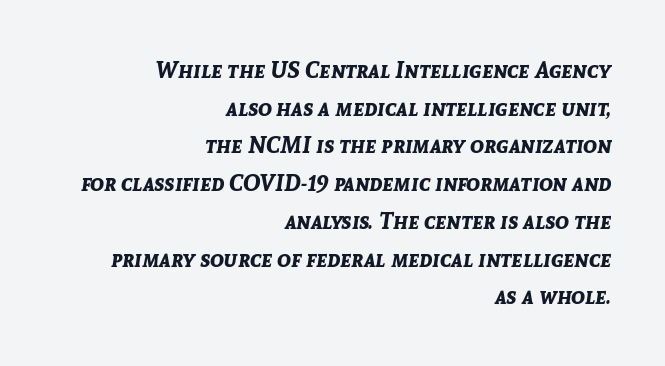
Q: Is the text bold? A: Yes.
Q: Is the text italic (slanted)? A: Yes, it leans right by about 8 degrees.
Q: Is the text underlined? A: No.
Q: How is the paragraph aligned? A: Right-aligned.
Q: Is the spacing between letters normal or unusually wide? A: Normal.
Q: Is the spacing between lines tight, normal or loose? A: Normal.
